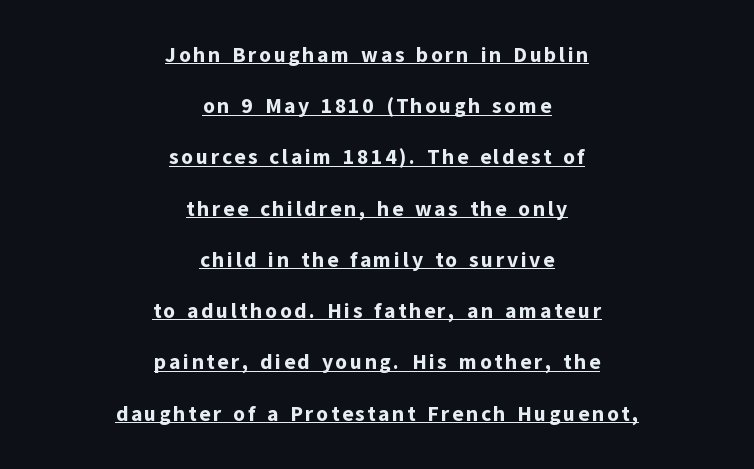
{"italic": "no", "bold": "yes", "underline": "yes", "align": "center", "line_spacing": "loose", "line_spacing_ratio": 2.44, "glyph_px": 21}
